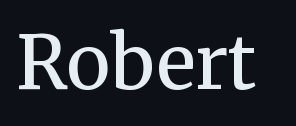
Q: Is the text bold? A: No.
Q: Is the text italic (slanted)? A: No, it is upright.
Q: Is the typeface a serif or a sans-serif typeface? A: Serif.
Q: Is the text underlined? A: No.
Q: Is the spacing between letters normal or unusually wide? A: Normal.
Q: Width (condensed, normal, or wide)? A: Normal.
Q: Stroke contrast? A: Medium.
Q: x-height? A: Medium.
Q: Monospaced? A: No.
